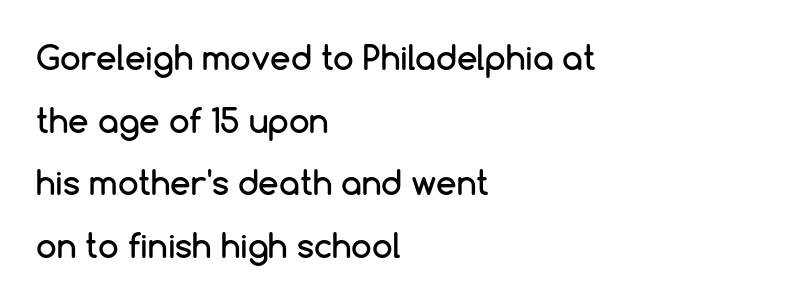
The image shows 33 px sans-serif type, upright; set left-aligned, loose line spacing (1.9x), normal letter spacing, not underlined; low stroke contrast and a medium x-height.
